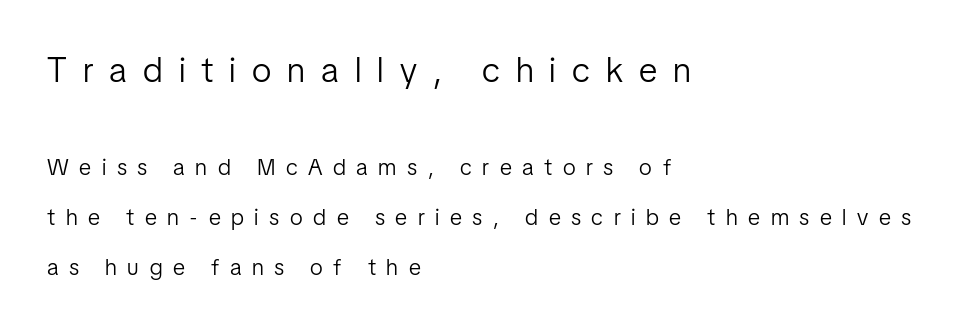
Q: Is the text bold? A: No.
Q: Is the text italic (slanted)? A: No, it is upright.
Q: Is the typeface a serif or a sans-serif typeface? A: Sans-serif.
Q: Is the text underlined? A: No.
Q: How is the paragraph aligned? A: Left-aligned.
Q: Is the spacing between letters normal or unusually wide? A: Unusually wide.
Q: Is the spacing between lines tight, normal or loose? A: Loose.
Q: Which block of text is set in a larger size, the first (top) or the second (bottom)? A: The first (top) one.
Q: Width (condensed, normal, or wide)? A: Condensed.
Q: Stroke contrast? A: Low.
Q: x-height? A: Medium.
Q: Monospaced? A: No.
